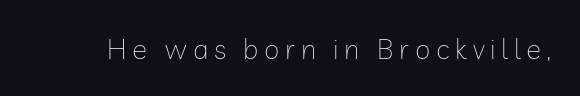
Q: Is the text bold? A: No.
Q: Is the text italic (slanted)? A: No, it is upright.
Q: Is the typeface a serif or a sans-serif typeface? A: Sans-serif.
Q: Is the text underlined? A: No.
Q: Is the spacing between letters normal or unusually wide? A: Unusually wide.
Q: Width (condensed, normal, or wide)? A: Normal.
Q: Stroke contrast? A: Low.
Q: x-height? A: Medium.
Q: Monospaced? A: No.
